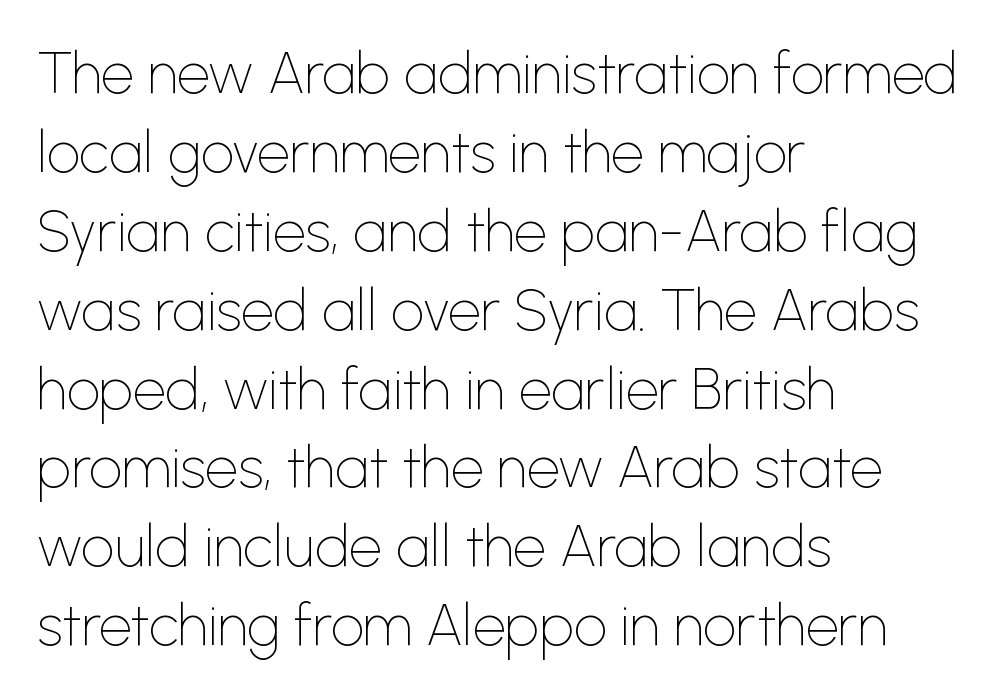
Nope, not italic — everything's standing straight. Vertical stems look standard width or narrower in stroke. Honestly, there is no underline to notice here at all. The letters advance in unequal steps, a hallmark of proportional type.
